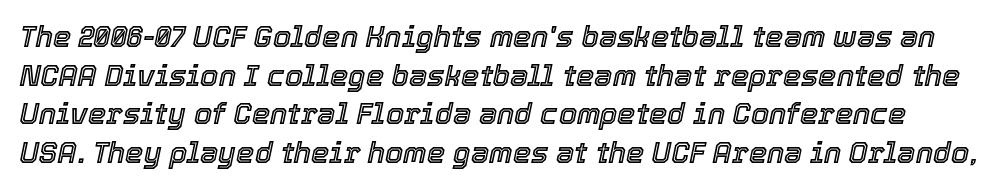
Q: Is the text italic (slanted)? A: Yes, it leans right by about 12 degrees.
Q: Is the text underlined? A: No.
Q: Is the spacing between letters normal or unusually wide? A: Normal.
Q: Is the spacing between lines tight, normal or loose? A: Normal.
Q: Width (condensed, normal, or wide)? A: Normal.
Q: x-height? A: Medium.
Q: Monospaced? A: No.
